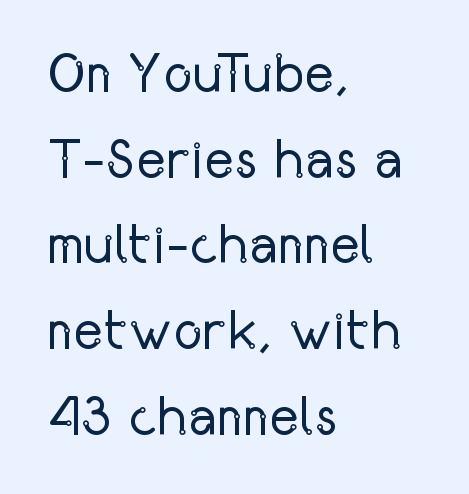
{"serif": "no", "italic": "no", "bold": "no", "weight": "regular", "width": "condensed", "stroke_contrast": "low", "x_height": "medium", "monospaced": "no", "underline": "no", "align": "left", "line_spacing": "normal", "line_spacing_ratio": 1.53, "letter_spacing": "normal", "letter_spacing_em": 0.0, "glyph_px": 56}
